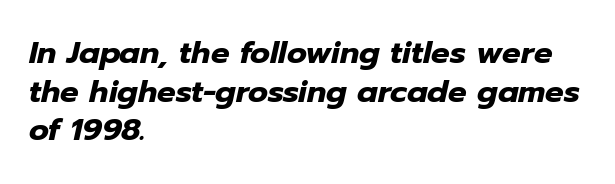
Q: Is the text bold? A: Yes.
Q: Is the text italic (slanted)? A: Yes, it leans right by about 12 degrees.
Q: Is the text underlined? A: No.
Q: How is the paragraph aligned? A: Left-aligned.
Q: Is the spacing between letters normal or unusually wide? A: Normal.
Q: Is the spacing between lines tight, normal or loose? A: Normal.
Q: Width (condensed, normal, or wide)? A: Normal.
Q: Stroke contrast? A: Low.
Q: x-height? A: Medium.
Q: Monospaced? A: No.
